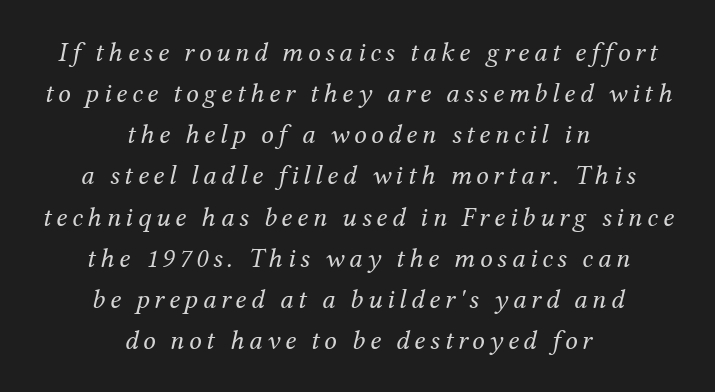
The image shows 28 px regular-weight serif type, italic (leaning right); set centered, normal line spacing (1.47x), not underlined; medium stroke contrast and a medium x-height.
